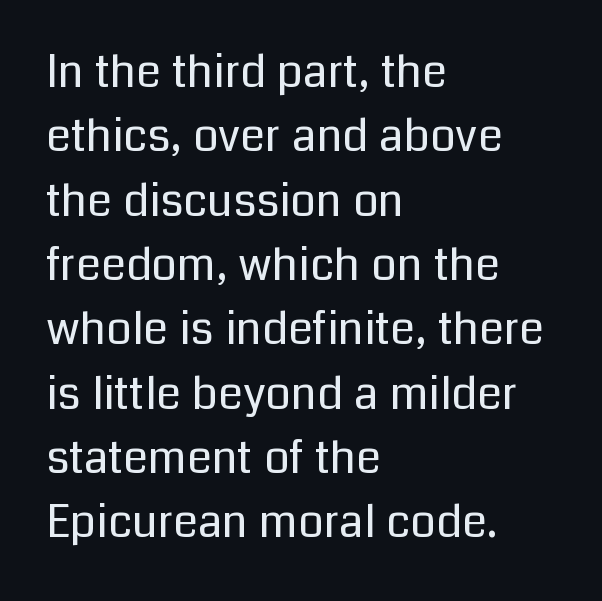
{"serif": "no", "italic": "no", "bold": "no", "weight": "regular", "width": "normal", "stroke_contrast": "low", "x_height": "medium", "monospaced": "no", "underline": "no", "align": "left", "line_spacing": "normal", "line_spacing_ratio": 1.43, "letter_spacing": "normal", "letter_spacing_em": 0.0, "glyph_px": 45}
